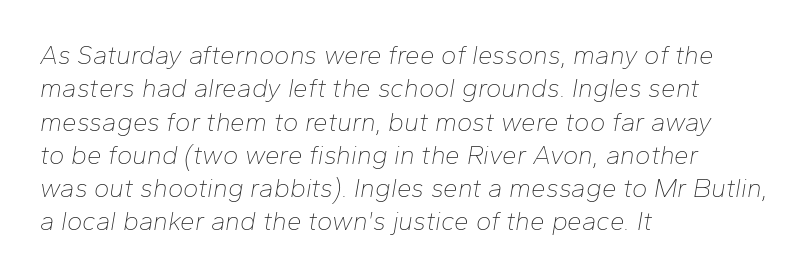
Decoration check: the copy has no underline. Regular leading. Leftover space on each line is placed entirely after the last word. Standard letterfit; no display-style spreading of the glyphs. The axis of the letterforms is tilted away from vertical.
